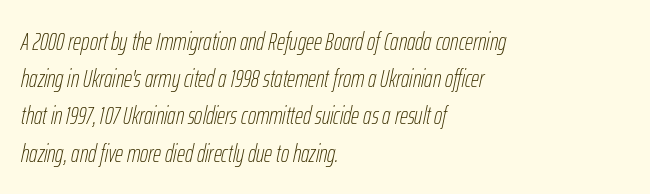
{"italic": "yes", "lean": "right", "slant_degrees": 12, "bold": "no", "underline": "no", "align": "left", "line_spacing": "normal", "line_spacing_ratio": 1.49, "letter_spacing": "normal", "letter_spacing_em": 0.0, "glyph_px": 25}
